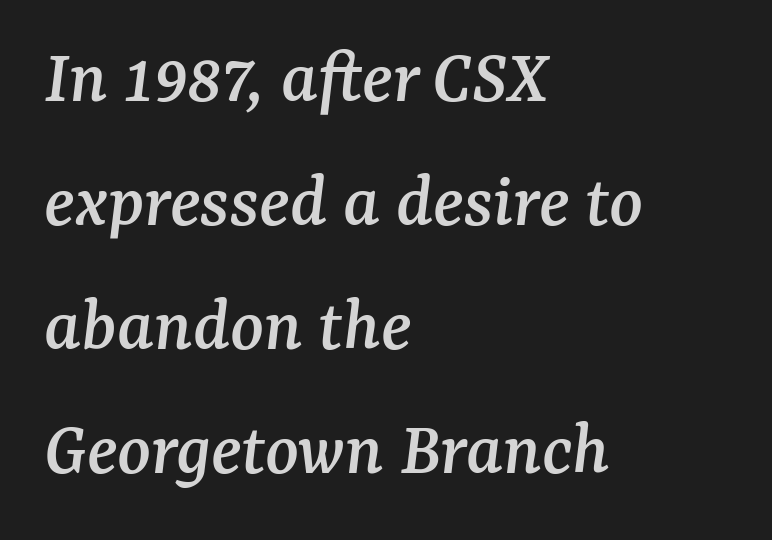
Q: Is the text italic (slanted)? A: Yes, it leans right by about 7 degrees.
Q: Is the typeface a serif or a sans-serif typeface? A: Serif.
Q: Is the text underlined? A: No.
Q: How is the paragraph aligned? A: Left-aligned.
Q: Is the spacing between letters normal or unusually wide? A: Normal.
Q: Is the spacing between lines tight, normal or loose? A: Normal.
Q: Width (condensed, normal, or wide)? A: Normal.
Q: Stroke contrast? A: Medium.
Q: x-height? A: Medium.
Q: Monospaced? A: No.
